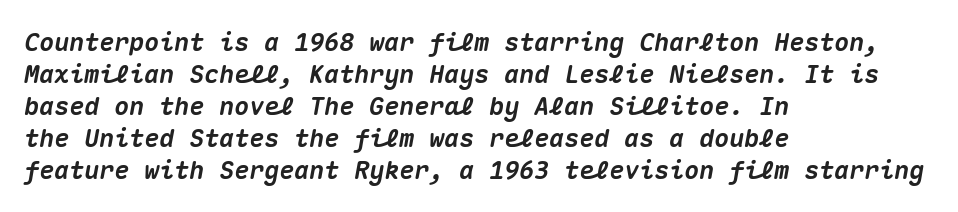
Rule under the text: the space is simply empty. The rendering keeps characters at their native spacing. The text carries the slant typical of an italic or oblique font. Reading down the column, the eye jumps a familiar distance to each next line.
